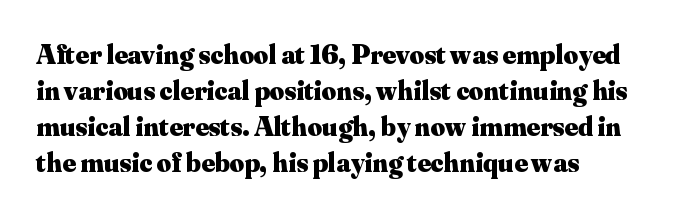
Q: Is the text bold? A: Yes.
Q: Is the text italic (slanted)? A: No, it is upright.
Q: Is the typeface a serif or a sans-serif typeface? A: Serif.
Q: Is the text underlined? A: No.
Q: How is the paragraph aligned? A: Left-aligned.
Q: Is the spacing between letters normal or unusually wide? A: Normal.
Q: Is the spacing between lines tight, normal or loose? A: Normal.
Q: Width (condensed, normal, or wide)? A: Normal.
Q: Stroke contrast? A: Medium.
Q: x-height? A: Small.
Q: Monospaced? A: No.
